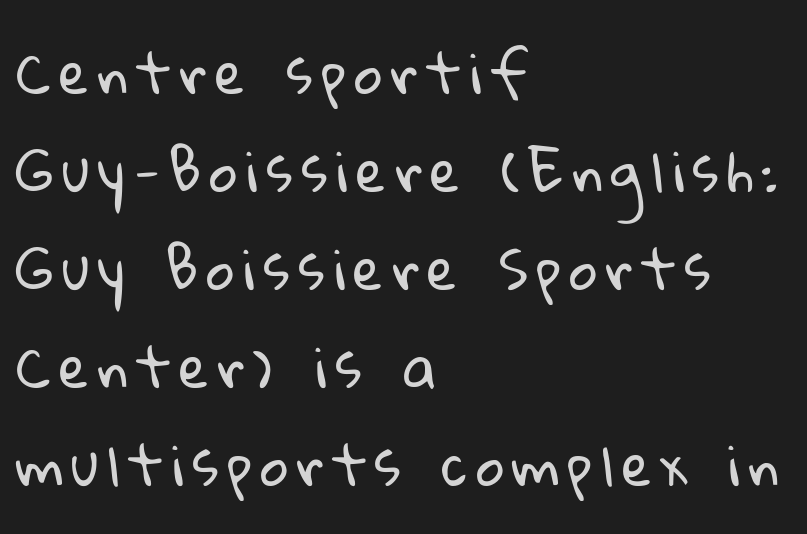
Which margin do the lines hug? The left one — the right edge is uneven. Varying glyph widths throughout — classic text-font behaviour. The strip under each line holds only bare page. Nothing sits at the stroke ends, so this counts as sans-serif.
